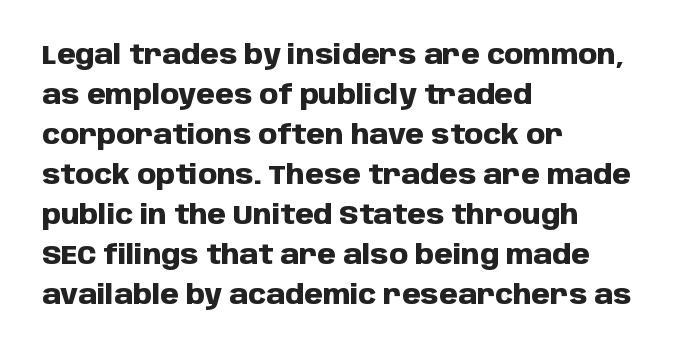
Q: Is the text bold? A: Yes.
Q: Is the text italic (slanted)? A: No, it is upright.
Q: Is the text underlined? A: No.
Q: How is the paragraph aligned? A: Left-aligned.
Q: Is the spacing between letters normal or unusually wide? A: Normal.
Q: Is the spacing between lines tight, normal or loose? A: Normal.
